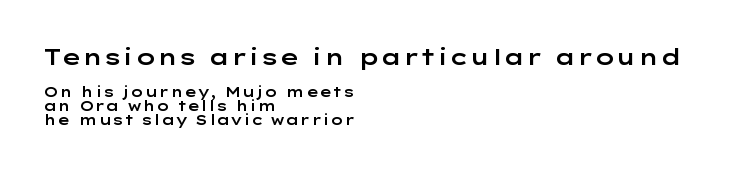
{"italic": "no", "underline": "no", "align": "left", "line_spacing": "tight", "line_spacing_ratio": 1.0, "letter_spacing": "normal", "letter_spacing_em": 0.0, "larger_block": "first", "size_ratio": 1.57, "glyph_px": 22}
